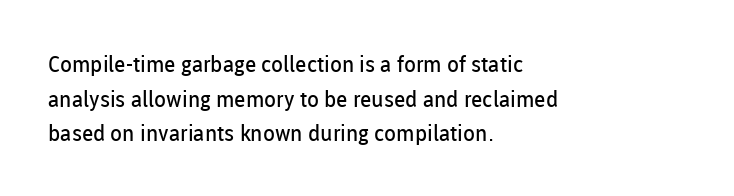
Q: Is the text bold? A: No.
Q: Is the text italic (slanted)? A: No, it is upright.
Q: Is the text underlined? A: No.
Q: How is the paragraph aligned? A: Left-aligned.
Q: Is the spacing between letters normal or unusually wide? A: Normal.
Q: Is the spacing between lines tight, normal or loose? A: Normal.
